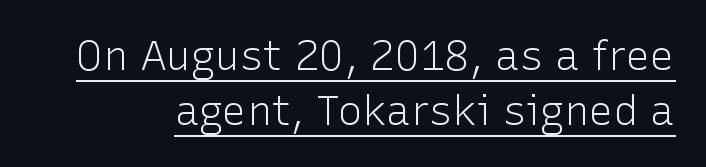
The image shows 41 px light sans-serif type, upright; set normal line spacing (1.34x), normal letter spacing, underlined; low stroke contrast and a medium x-height.
